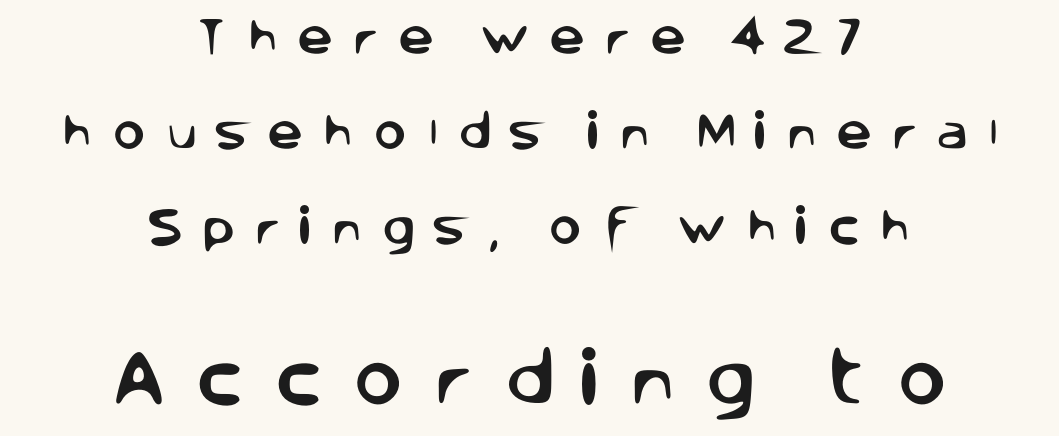
Q: Is the text italic (slanted)? A: No, it is upright.
Q: Is the typeface a serif or a sans-serif typeface? A: Sans-serif.
Q: Is the text underlined? A: No.
Q: How is the paragraph aligned? A: Centered.
Q: Is the spacing between letters normal or unusually wide? A: Unusually wide.
Q: Is the spacing between lines tight, normal or loose? A: Loose.
Q: Which block of text is set in a larger size, the first (top) or the second (bottom)? A: The second (bottom) one.
Q: Width (condensed, normal, or wide)? A: Normal.
Q: Stroke contrast? A: Low.
Q: x-height? A: Large.
Q: Monospaced? A: No.
